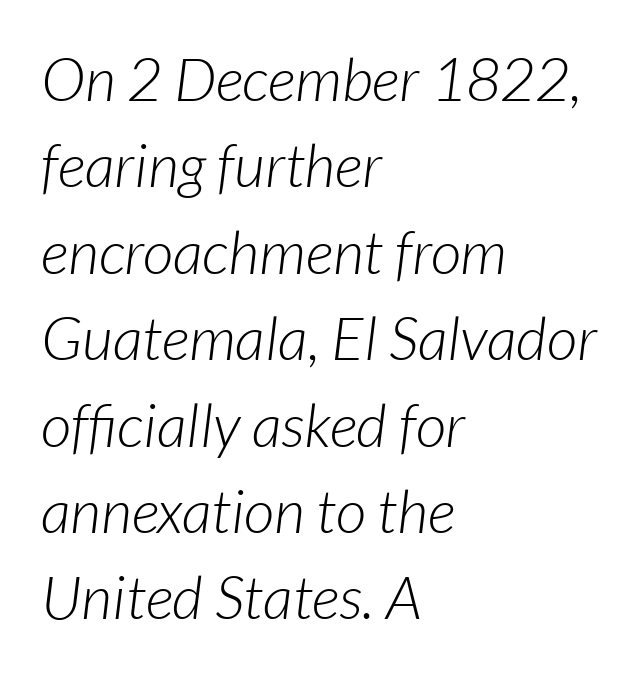
{"italic": "yes", "lean": "right", "slant_degrees": 7, "bold": "no", "weight": "light", "width": "normal", "stroke_contrast": "low", "x_height": "medium", "monospaced": "no", "underline": "no", "align": "left", "line_spacing": "normal", "line_spacing_ratio": 1.44, "letter_spacing": "normal", "letter_spacing_em": 0.0, "glyph_px": 60}
